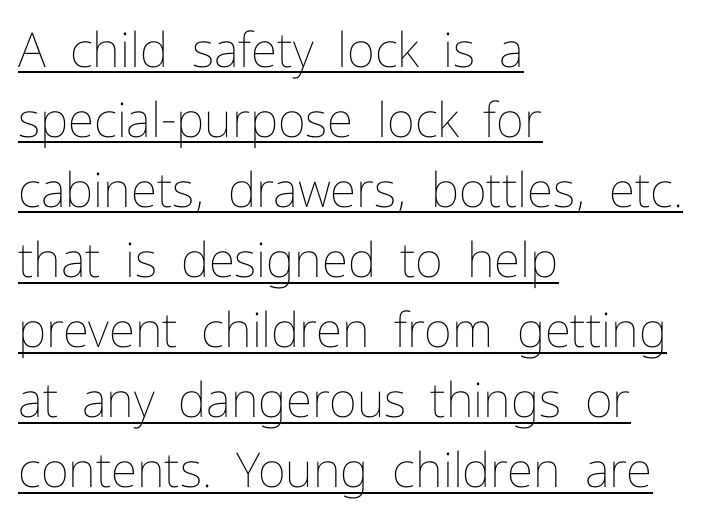
The image shows 48 px thin type, upright; set left-aligned, normal line spacing (1.46x), normal letter spacing, underlined; low stroke contrast and a medium x-height.
